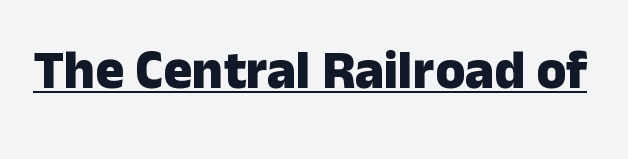
Q: Is the text bold? A: Yes.
Q: Is the text italic (slanted)? A: No, it is upright.
Q: Is the typeface a serif or a sans-serif typeface? A: Sans-serif.
Q: Is the text underlined? A: Yes.
Q: Is the spacing between letters normal or unusually wide? A: Normal.
Q: Width (condensed, normal, or wide)? A: Normal.
Q: Stroke contrast? A: Low.
Q: x-height? A: Medium.
Q: Monospaced? A: No.
